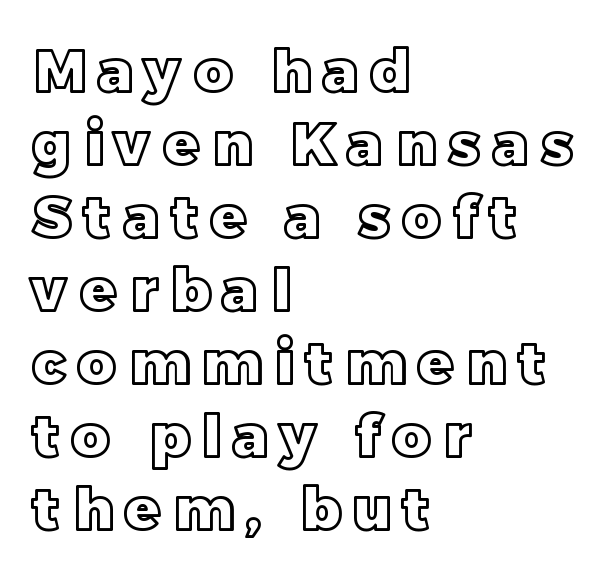
Q: Is the text italic (slanted)? A: No, it is upright.
Q: Is the text underlined? A: No.
Q: How is the paragraph aligned? A: Left-aligned.
Q: Is the spacing between letters normal or unusually wide? A: Unusually wide.
Q: Is the spacing between lines tight, normal or loose? A: Normal.
Q: Width (condensed, normal, or wide)? A: Normal.
Q: x-height? A: Large.
Q: Monospaced? A: No.
